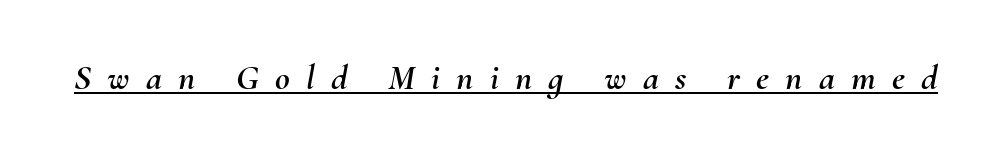
Q: Is the text italic (slanted)? A: Yes, it leans right by about 10 degrees.
Q: Is the text underlined? A: Yes.
Q: Is the spacing between letters normal or unusually wide? A: Unusually wide.
Q: Width (condensed, normal, or wide)? A: Normal.
Q: Stroke contrast? A: Medium.
Q: x-height? A: Small.
Q: Monospaced? A: No.
